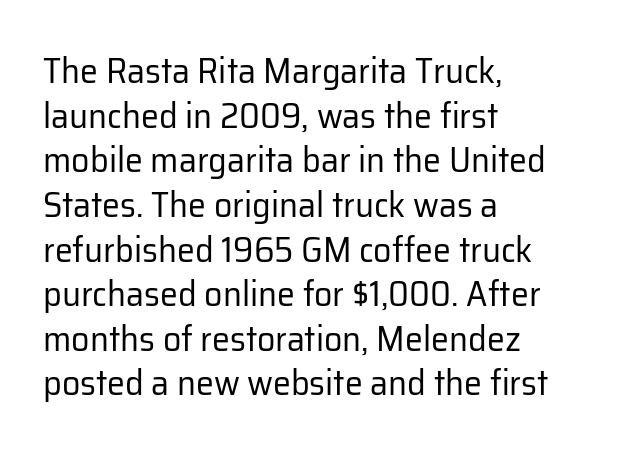
Observe the absence of serifs on each vertical stroke in this sample. The tracking reads as untouched default to a designer's eye. Each stroke keeps to a modest, everyday thickness or less. These lines stack with their left ends in a neat column. Unlike italic type, these characters show no tilt at all.
